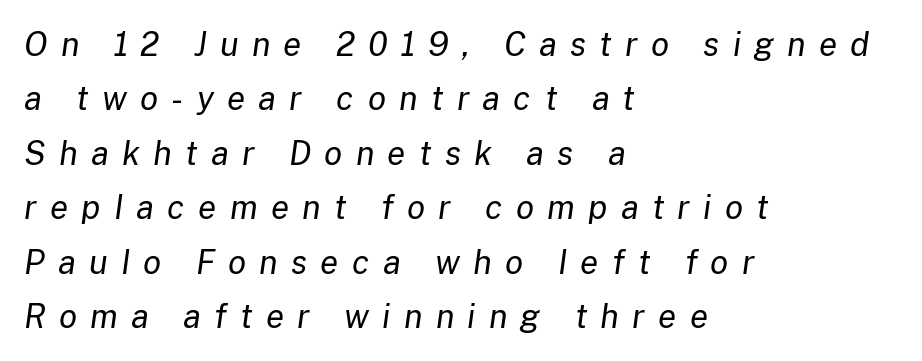
The image shows 33 px regular-weight type, italic (leaning right); set left-aligned, normal line spacing (1.65x), unusually wide letter spacing (+0.4 em), not underlined; low stroke contrast and a medium x-height.
